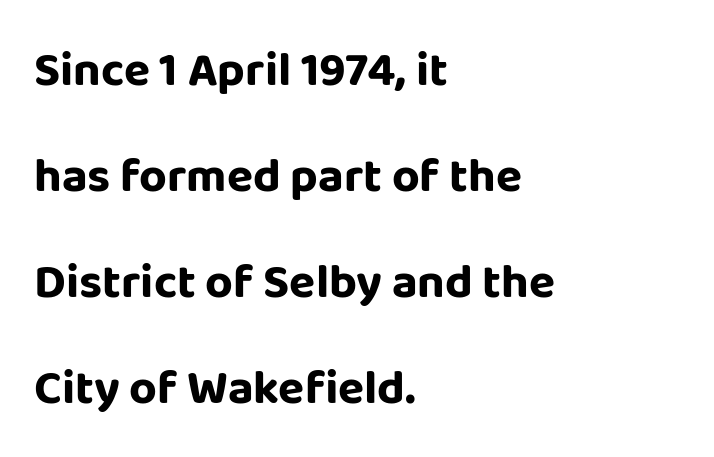
Q: Is the text bold? A: Yes.
Q: Is the text italic (slanted)? A: No, it is upright.
Q: Is the typeface a serif or a sans-serif typeface? A: Sans-serif.
Q: Is the text underlined? A: No.
Q: How is the paragraph aligned? A: Left-aligned.
Q: Is the spacing between letters normal or unusually wide? A: Normal.
Q: Is the spacing between lines tight, normal or loose? A: Loose.
Q: Width (condensed, normal, or wide)? A: Normal.
Q: Stroke contrast? A: Low.
Q: x-height? A: Large.
Q: Monospaced? A: No.
